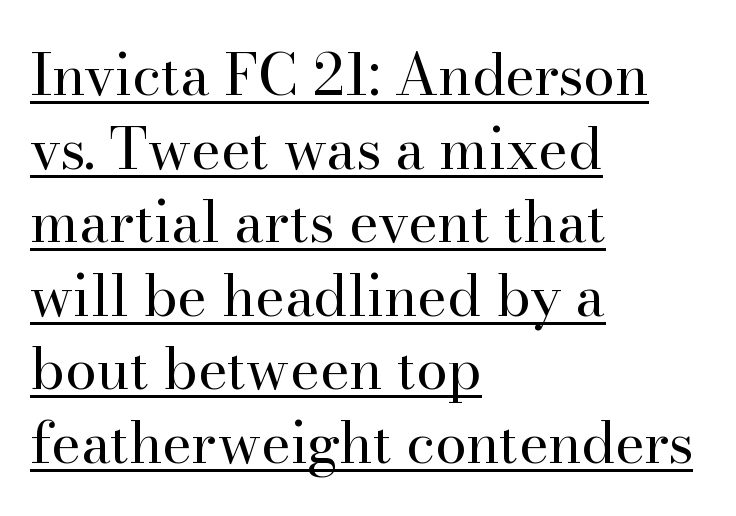
Q: Is the text bold? A: No.
Q: Is the text italic (slanted)? A: No, it is upright.
Q: Is the typeface a serif or a sans-serif typeface? A: Serif.
Q: Is the text underlined? A: Yes.
Q: How is the paragraph aligned? A: Left-aligned.
Q: Is the spacing between letters normal or unusually wide? A: Normal.
Q: Is the spacing between lines tight, normal or loose? A: Normal.
Q: Width (condensed, normal, or wide)? A: Normal.
Q: Stroke contrast? A: High.
Q: x-height? A: Small.
Q: Monospaced? A: No.
